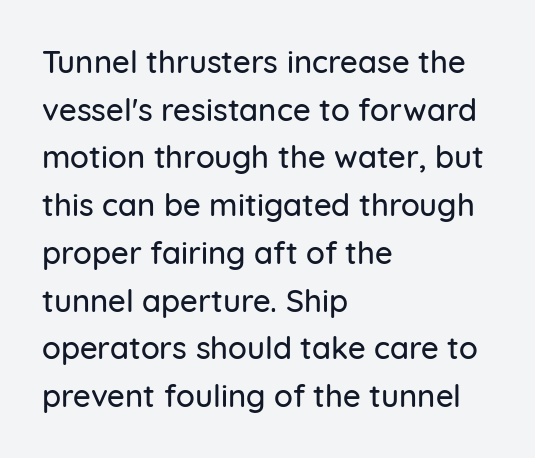
{"serif": "no", "italic": "no", "width": "normal", "stroke_contrast": "low", "x_height": "medium", "monospaced": "no", "underline": "no", "align": "left", "line_spacing": "normal", "line_spacing_ratio": 1.54, "letter_spacing": "normal", "letter_spacing_em": 0.0, "glyph_px": 31}
